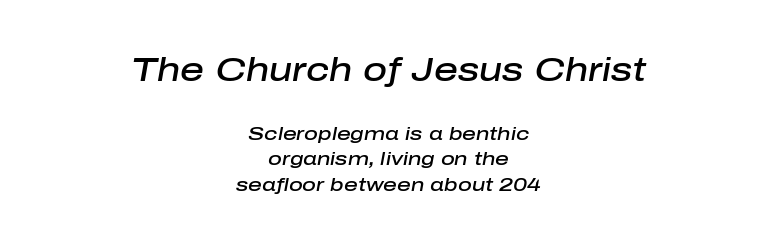
The lettering tilts uniformly, giving the passage an italic look. Caption: standard tracking, unaltered. Large over small — that's the arrangement of the two blocks here. In terms of leading, this rendering sits right in the middle. Each row of text sits above clean, open space. Caption: semibold face, moderately heavy strokes.
